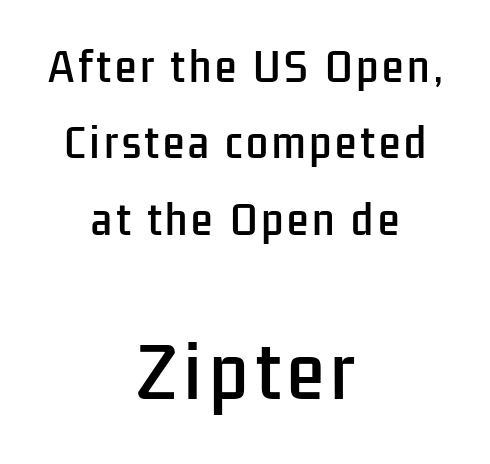
Each line is balanced around a shared central axis. The type family on display is of the sans-serif kind. Does the bottom block carry the larger type? Yes, it does. The baseline area is clear.
